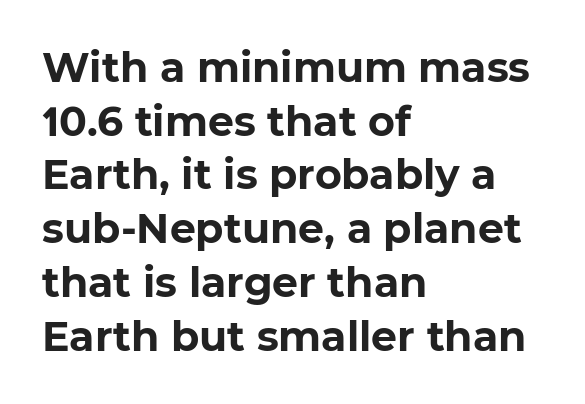
The image shows 41 px bold sans-serif type; set left-aligned, normal line spacing (1.31x), normal letter spacing, not underlined; low stroke contrast and a medium x-height.
